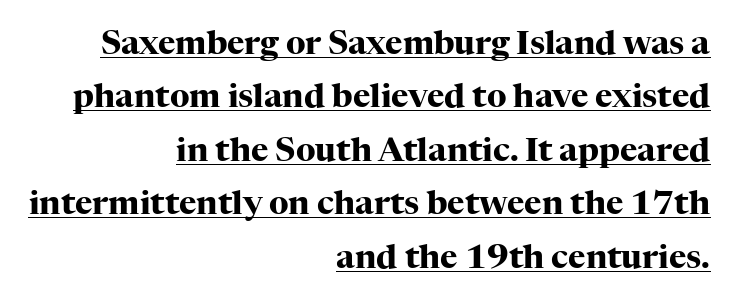
Each word holds together tightly as a unit, with standard inter-letter gaps. Are there feet on the stems? There are — it's a serif. The lettering holds an erect, upright posture throughout. Students, observe the line beneath the letters — that is underlining.
